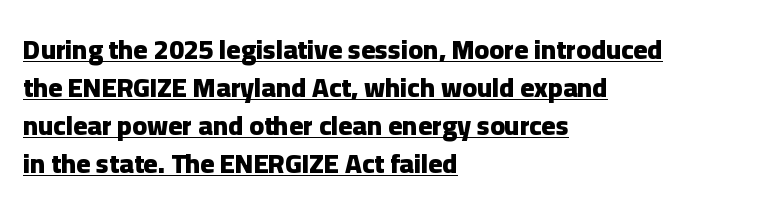
{"italic": "no", "bold": "yes", "underline": "yes", "align": "left", "line_spacing": "normal", "line_spacing_ratio": 1.41, "letter_spacing": "normal", "letter_spacing_em": 0.0, "glyph_px": 27}
